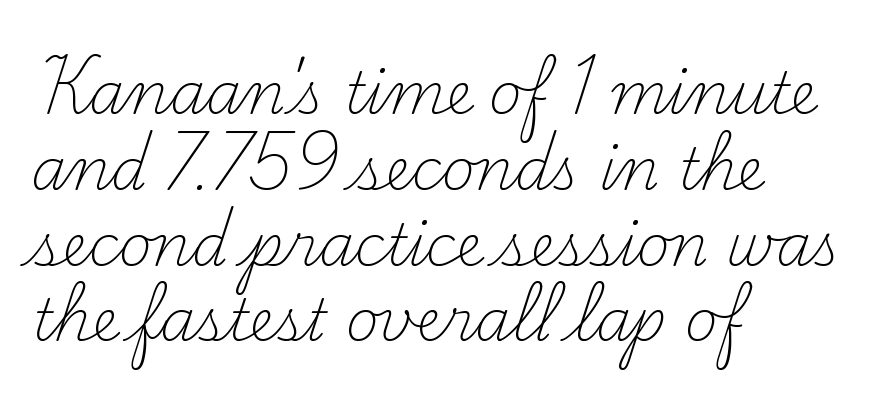
{"bold": "no", "weight": "light", "width": "normal", "stroke_contrast": "medium", "x_height": "small", "monospaced": "no", "underline": "no", "align": "left", "line_spacing": "normal", "line_spacing_ratio": 1.33, "letter_spacing": "normal", "letter_spacing_em": 0.0, "glyph_px": 57}
